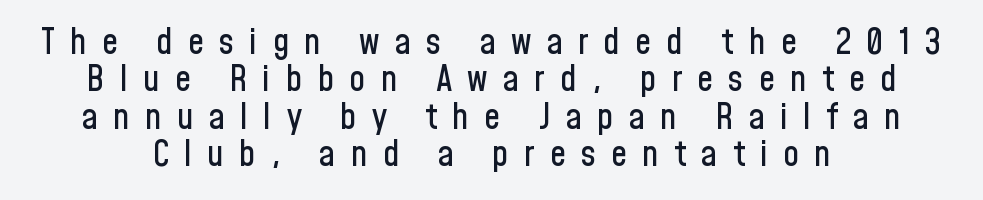
{"serif": "no", "italic": "no", "width": "condensed", "stroke_contrast": "low", "x_height": "medium", "monospaced": "no", "underline": "no", "align": "center", "line_spacing": "tight", "line_spacing_ratio": 1.04, "letter_spacing": "wide", "letter_spacing_em": 0.42, "glyph_px": 36}
